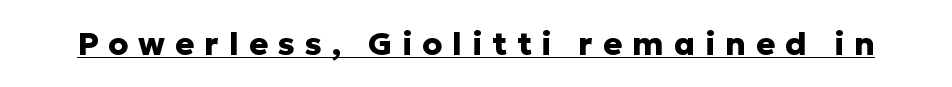
The image shows 32 px heavy sans-serif type, upright; set unusually wide letter spacing (+0.31 em), underlined; low stroke contrast and a medium x-height.
